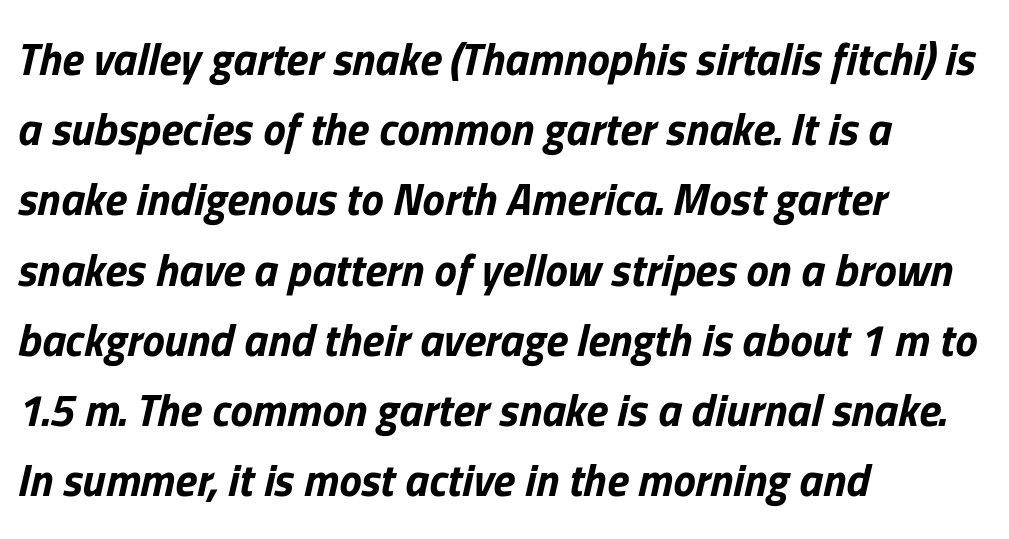
The image shows 45 px bold type, italic (leaning right); set left-aligned, normal line spacing (1.56x), normal letter spacing, not underlined; low stroke contrast and a medium x-height.
